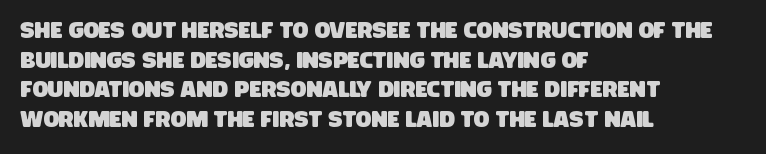
Leading matches the norm, producing a regular column. The passage is arranged the way most books set body copy — flush left. These lines keep a tight, regular rhythm from letter to letter. Underlining? Definitely not there.
